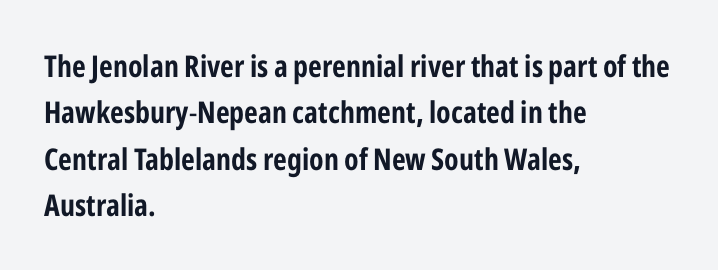
Honestly, the row spacing looks completely unremarkable. Typeset ragged right — the left edge is the straight one. You could not count columns in this text — the font is proportionally spaced. Nope, not italic — everything's standing straight. Rule under the text: the space is simply empty. The text was rendered using a sans face with plain stroke endings.
